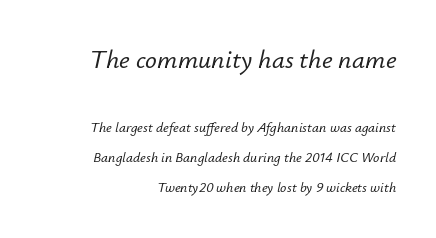
Q: Is the text italic (slanted)? A: Yes, it leans right by about 12 degrees.
Q: Is the text underlined? A: No.
Q: How is the paragraph aligned? A: Right-aligned.
Q: Is the spacing between letters normal or unusually wide? A: Normal.
Q: Is the spacing between lines tight, normal or loose? A: Loose.
Q: Which block of text is set in a larger size, the first (top) or the second (bottom)? A: The first (top) one.
